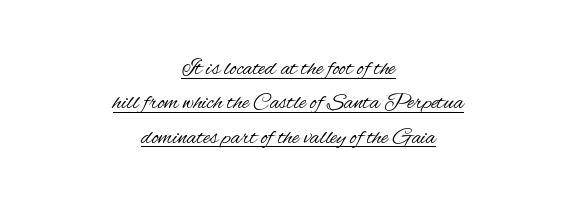
{"bold": "no", "underline": "yes", "align": "center", "line_spacing": "normal", "line_spacing_ratio": 1.49, "letter_spacing": "normal", "letter_spacing_em": 0.0, "glyph_px": 23}
